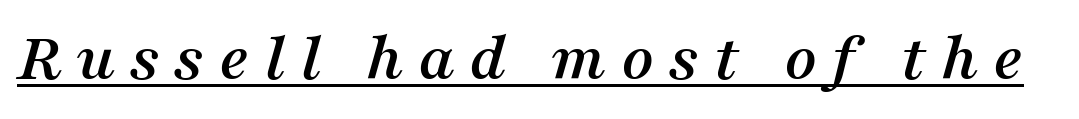
Q: Is the text italic (slanted)? A: Yes, it leans right by about 16 degrees.
Q: Is the typeface a serif or a sans-serif typeface? A: Serif.
Q: Is the text underlined? A: Yes.
Q: Is the spacing between letters normal or unusually wide? A: Unusually wide.
Q: Width (condensed, normal, or wide)? A: Normal.
Q: Stroke contrast? A: Medium.
Q: x-height? A: Medium.
Q: Monospaced? A: No.
